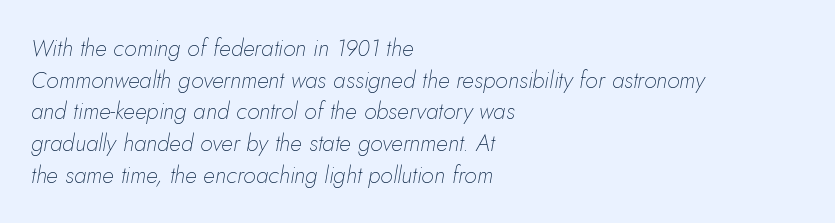
Q: Is the text bold? A: No.
Q: Is the text italic (slanted)? A: Yes, it leans right by about 5 degrees.
Q: Is the text underlined? A: No.
Q: How is the paragraph aligned? A: Left-aligned.
Q: Is the spacing between letters normal or unusually wide? A: Normal.
Q: Is the spacing between lines tight, normal or loose? A: Normal.
